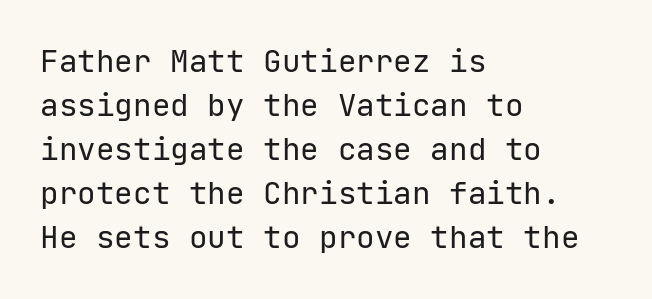
{"serif": "no", "italic": "no", "bold": "no", "weight": "regular", "width": "normal", "stroke_contrast": "low", "x_height": "medium", "underline": "no", "align": "left", "line_spacing": "normal", "line_spacing_ratio": 1.42, "letter_spacing": "normal", "letter_spacing_em": 0.0, "glyph_px": 31}
